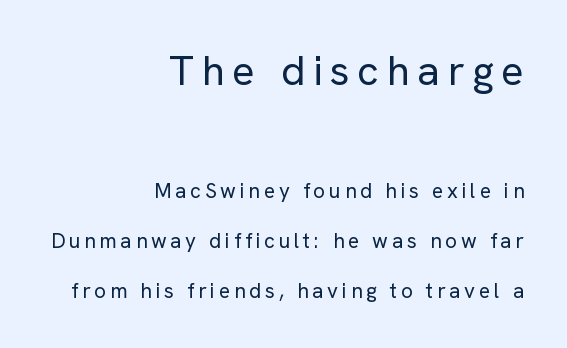
Q: Is the text bold? A: No.
Q: Is the text italic (slanted)? A: No, it is upright.
Q: Is the typeface a serif or a sans-serif typeface? A: Sans-serif.
Q: Is the text underlined? A: No.
Q: How is the paragraph aligned? A: Right-aligned.
Q: Is the spacing between lines tight, normal or loose? A: Loose.
Q: Which block of text is set in a larger size, the first (top) or the second (bottom)? A: The first (top) one.
Q: Width (condensed, normal, or wide)? A: Normal.
Q: Stroke contrast? A: Low.
Q: x-height? A: Medium.
Q: Monospaced? A: No.
